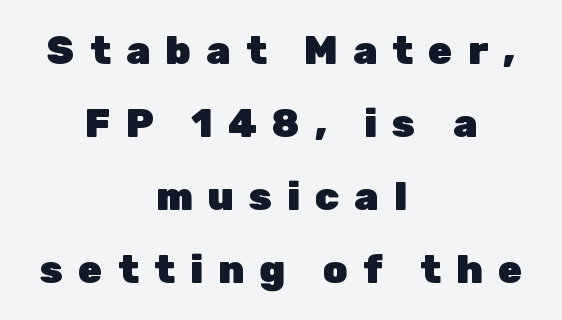
{"serif": "no", "italic": "no", "bold": "yes", "weight": "heavy", "width": "normal", "stroke_contrast": "low", "x_height": "medium", "monospaced": "no", "underline": "no", "align": "center", "line_spacing_ratio": 1.87, "letter_spacing": "wide", "letter_spacing_em": 0.39, "glyph_px": 39}
